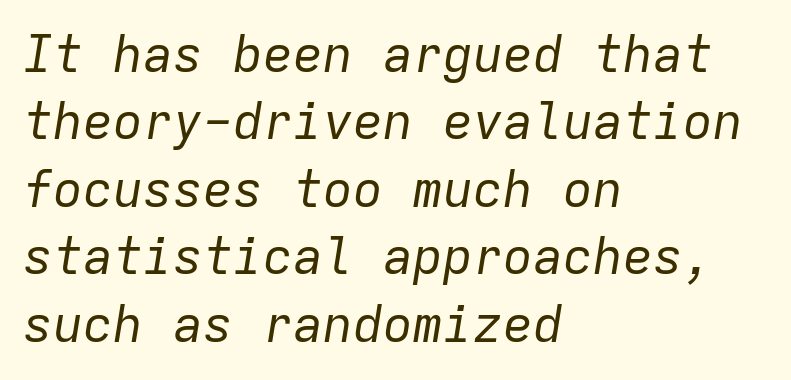
Q: Is the text bold? A: No.
Q: Is the text italic (slanted)? A: Yes, it leans right by about 9 degrees.
Q: Is the text underlined? A: No.
Q: How is the paragraph aligned? A: Left-aligned.
Q: Is the spacing between letters normal or unusually wide? A: Normal.
Q: Is the spacing between lines tight, normal or loose? A: Normal.
Q: Width (condensed, normal, or wide)? A: Normal.
Q: Stroke contrast? A: Low.
Q: x-height? A: Medium.
Q: Monospaced? A: Yes.
